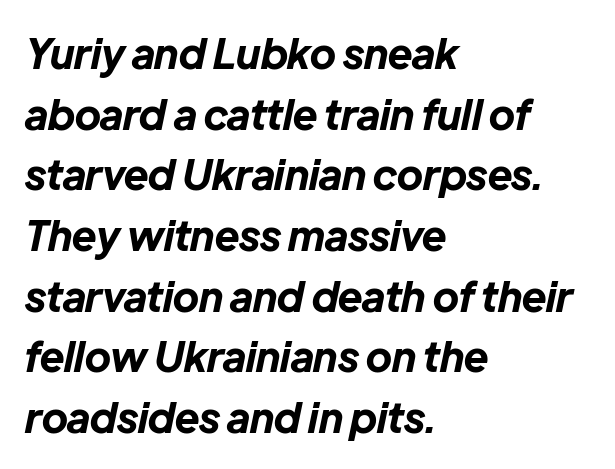
Is the letter spacing exaggerated? No — it looks like the ordinary default. All the whitespace from short lines collects on the right. In terms of weight, the rendering is a true, heavy bold. The block of text has a typical density, with ordinary space between rows. The text carries the slant typical of an italic or oblique font. These lines are rendered in a variable-pitch font.
